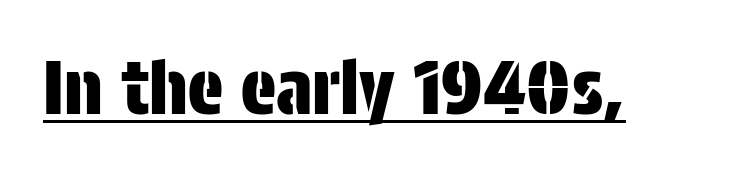
What decoration does the sample have? An underline. The rendering uses natural spacing where letterforms have individual widths. The axis of the letterforms is exactly vertical. Serifs: no, the terminals of the letterforms are clean. Between one letter and the next there's only the usual sliver of space.
